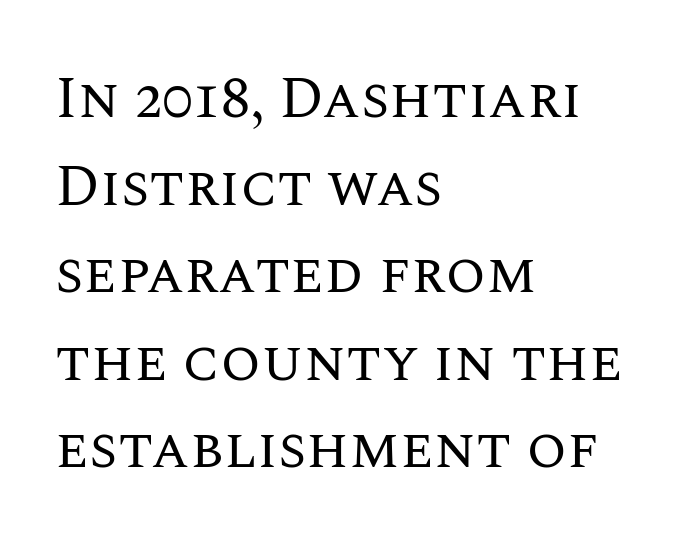
{"italic": "no", "bold": "no", "weight": "regular", "width": "normal", "stroke_contrast": "medium", "x_height": "large", "monospaced": "no", "underline": "no", "align": "left", "line_spacing": "normal", "line_spacing_ratio": 1.51, "letter_spacing": "normal", "letter_spacing_em": 0.0, "glyph_px": 58}
